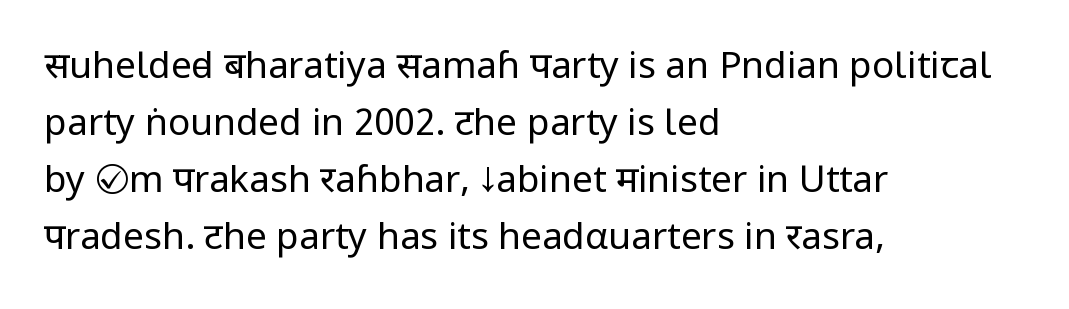
Q: Is the text bold? A: No.
Q: Is the text italic (slanted)? A: No, it is upright.
Q: Is the typeface a serif or a sans-serif typeface? A: Sans-serif.
Q: Is the text underlined? A: No.
Q: How is the paragraph aligned? A: Left-aligned.
Q: Is the spacing between letters normal or unusually wide? A: Normal.
Q: Is the spacing between lines tight, normal or loose? A: Normal.
Q: Width (condensed, normal, or wide)? A: Condensed.
Q: Stroke contrast? A: Low.
Q: x-height? A: Large.
Q: Monospaced? A: No.
